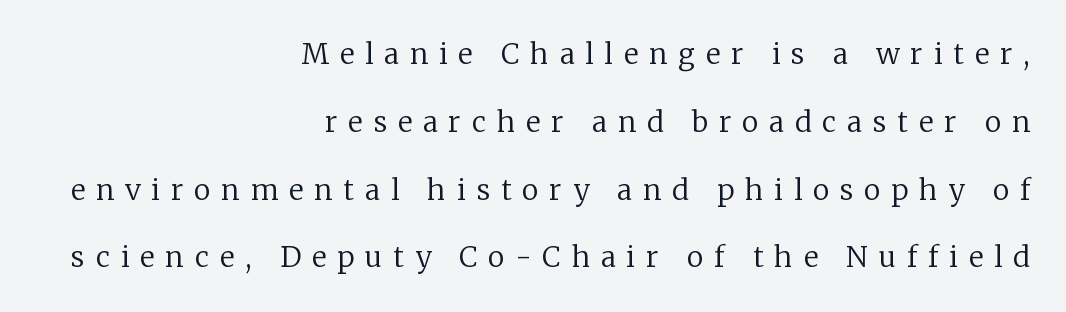
The image shows 28 px regular-weight serif type, upright; set right-aligned, loose line spacing (2.42x), unusually wide letter spacing (+0.39 em), not underlined; low stroke contrast and a medium x-height.
